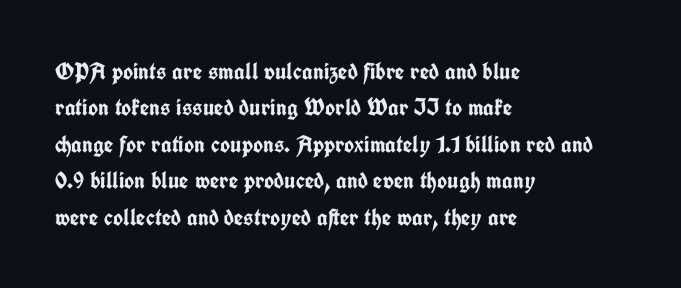
The image shows 24 px bold type, upright; set left-aligned, normal line spacing (1.52x), normal letter spacing, not underlined.
